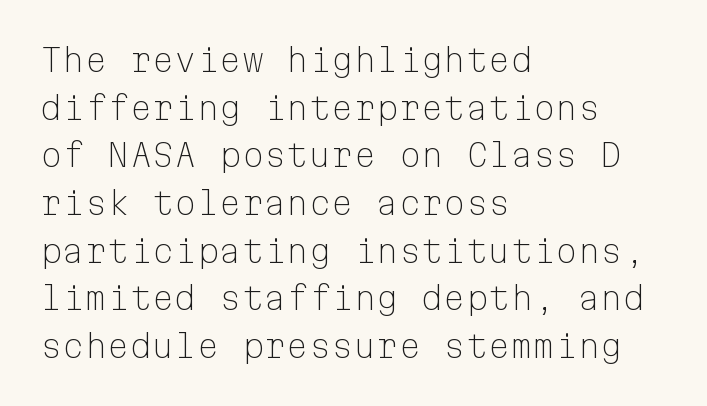
The image shows 32 px light sans-serif type, upright, monospaced; set left-aligned, normal line spacing (1.49x), normal letter spacing, not underlined; low stroke contrast and a medium x-height.
